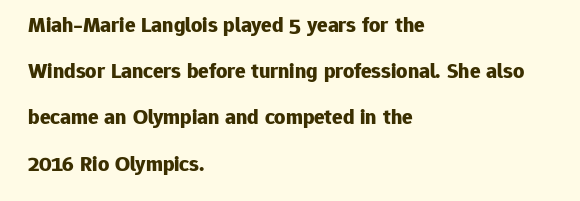
Q: Is the text bold? A: Yes.
Q: Is the text italic (slanted)? A: No, it is upright.
Q: Is the text underlined? A: No.
Q: How is the paragraph aligned? A: Left-aligned.
Q: Is the spacing between letters normal or unusually wide? A: Normal.
Q: Is the spacing between lines tight, normal or loose? A: Loose.
